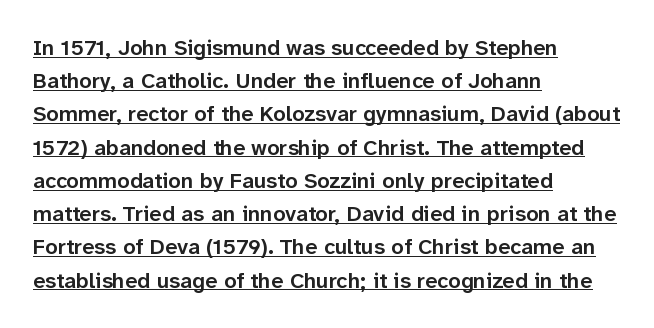
The image shows 22 px text type, upright; set left-aligned, normal line spacing (1.51x), normal letter spacing, underlined.
